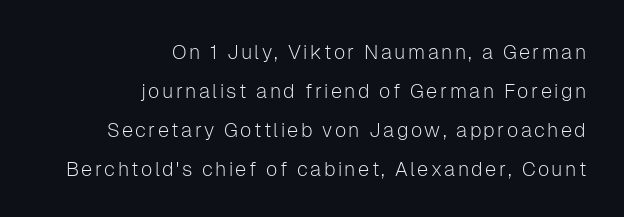
The image shows 20 px text type, upright; set right-aligned, loose line spacing (1.95x), not underlined.
